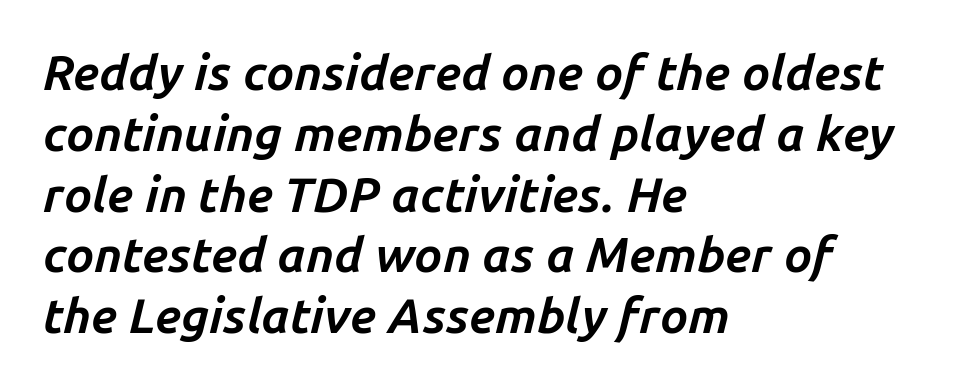
Type without underlining. The tracking reads as untouched default to a designer's eye. Thick stems and heavy bowls — unmistakably bold. Each letter keeps its own natural width here, so spacing adapts to shape.
